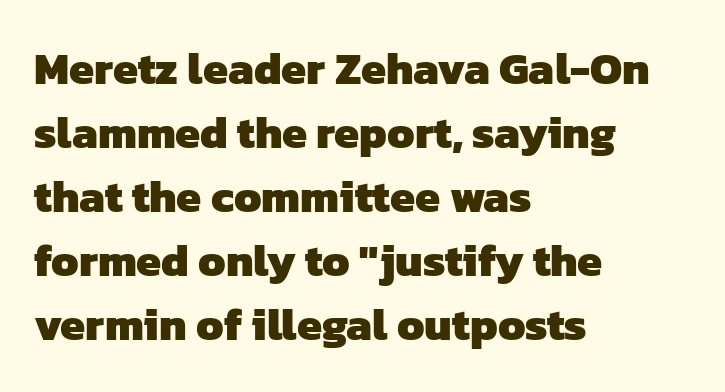
Casual observation: everything's shoved over to the left. Strong, thick strokes mark this as bold type. Looks like regular typesetting: each glyph gets only the width it needs. Students, note that the glyphs here touch the page at normal intervals. If you measured baseline to baseline, you'd find a middling distance. Rule under the text: the space is simply empty.
